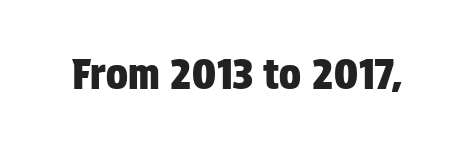
Q: Is the text italic (slanted)? A: No, it is upright.
Q: Is the typeface a serif or a sans-serif typeface? A: Sans-serif.
Q: Is the text underlined? A: No.
Q: Is the spacing between letters normal or unusually wide? A: Normal.
Q: Width (condensed, normal, or wide)? A: Condensed.
Q: Stroke contrast? A: Low.
Q: x-height? A: Large.
Q: Monospaced? A: No.
